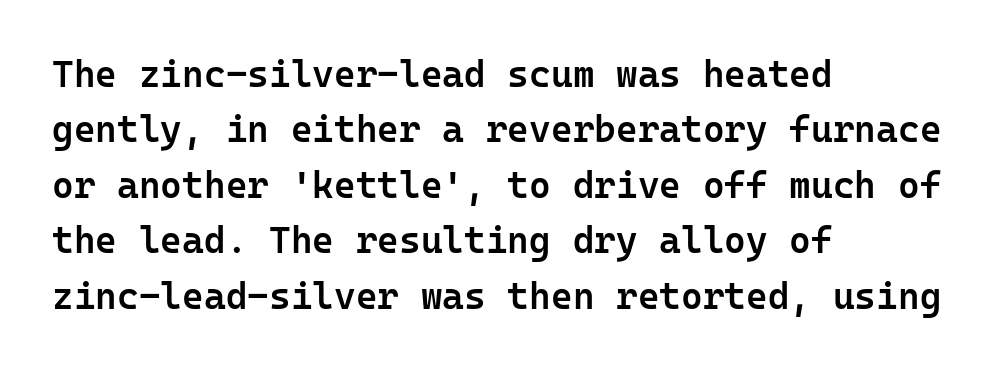
What's the leading like? Ordinary, nothing unusual. To sum up the face: it is a sans, with no serifs. Leftover space on each line is placed entirely after the last word. In terms of letterspacing, this is plain default setting.
